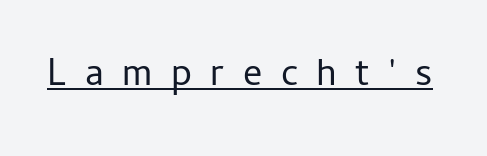
{"serif": "no", "italic": "no", "bold": "no", "weight": "regular", "width": "normal", "stroke_contrast": "low", "x_height": "medium", "monospaced": "no", "underline": "yes", "letter_spacing": "wide", "letter_spacing_em": 0.49, "glyph_px": 38}
